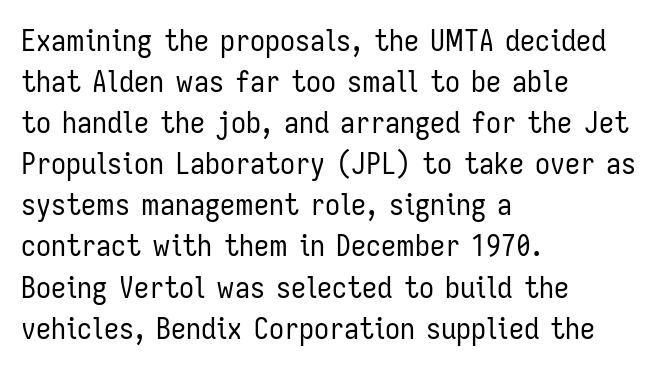
The specimen omits any rule beneath the text block's lines. The tracking reads as untouched default to a designer's eye. Character widths vary here, with narrow letters taking less room than wide ones. Which margin do the lines hug? The left one — the right edge is uneven. Summary of weight: not heavy and not bold. The letters stand upright; this is a roman face.
